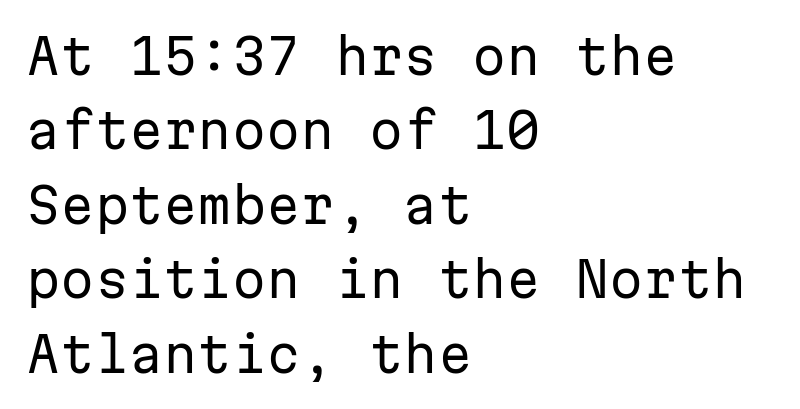
Q: Is the text bold? A: No.
Q: Is the text italic (slanted)? A: No, it is upright.
Q: Is the typeface a serif or a sans-serif typeface? A: Sans-serif.
Q: Is the text underlined? A: No.
Q: How is the paragraph aligned? A: Left-aligned.
Q: Is the spacing between letters normal or unusually wide? A: Normal.
Q: Is the spacing between lines tight, normal or loose? A: Normal.
Q: Width (condensed, normal, or wide)? A: Normal.
Q: Stroke contrast? A: Low.
Q: x-height? A: Medium.
Q: Monospaced? A: Yes.
